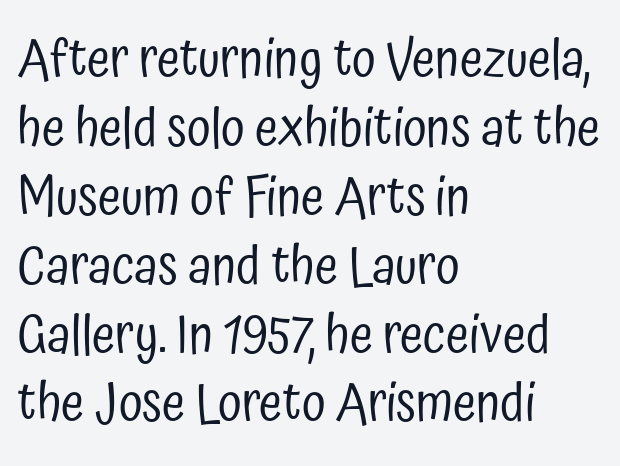
A clean baseline with only descenders dipping below it. Nobody touched the tracking dial on this one. Looks like regular typesetting: each glyph gets only the width it needs. Each letter's strokes conclude bluntly, with no projecting serifs. Line starts are locked; line ends wander. The letterforms sit at book weight or below.
